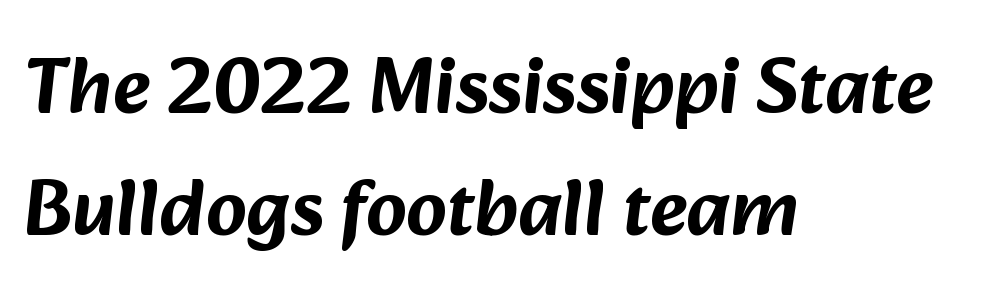
Q: Is the typeface a serif or a sans-serif typeface? A: Sans-serif.
Q: Is the text underlined? A: No.
Q: How is the paragraph aligned? A: Left-aligned.
Q: Is the spacing between letters normal or unusually wide? A: Normal.
Q: Is the spacing between lines tight, normal or loose? A: Normal.
Q: Width (condensed, normal, or wide)? A: Normal.
Q: Stroke contrast? A: Low.
Q: x-height? A: Medium.
Q: Monospaced? A: No.
